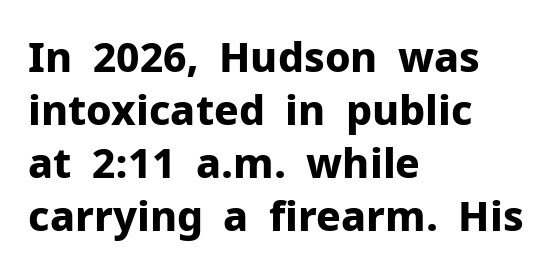
Q: Is the text bold? A: Yes.
Q: Is the text italic (slanted)? A: No, it is upright.
Q: Is the typeface a serif or a sans-serif typeface? A: Sans-serif.
Q: Is the text underlined? A: No.
Q: How is the paragraph aligned? A: Left-aligned.
Q: Is the spacing between letters normal or unusually wide? A: Normal.
Q: Is the spacing between lines tight, normal or loose? A: Normal.
Q: Width (condensed, normal, or wide)? A: Normal.
Q: Stroke contrast? A: Low.
Q: x-height? A: Medium.
Q: Monospaced? A: No.
